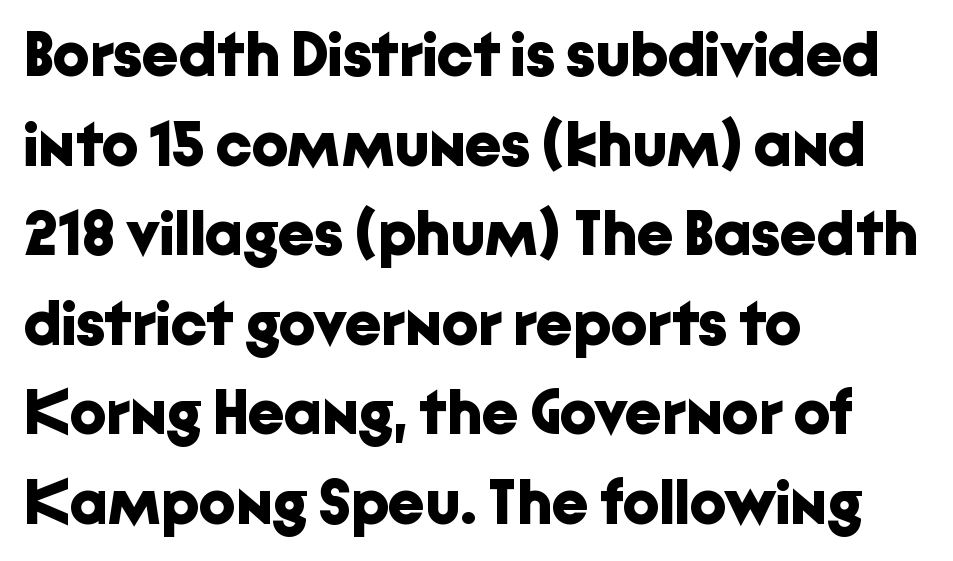
{"serif": "no", "italic": "no", "bold": "yes", "weight": "bold", "width": "normal", "stroke_contrast": "low", "x_height": "medium", "monospaced": "no", "underline": "no", "align": "left", "line_spacing": "normal", "line_spacing_ratio": 1.4, "letter_spacing": "normal", "letter_spacing_em": 0.0, "glyph_px": 64}
